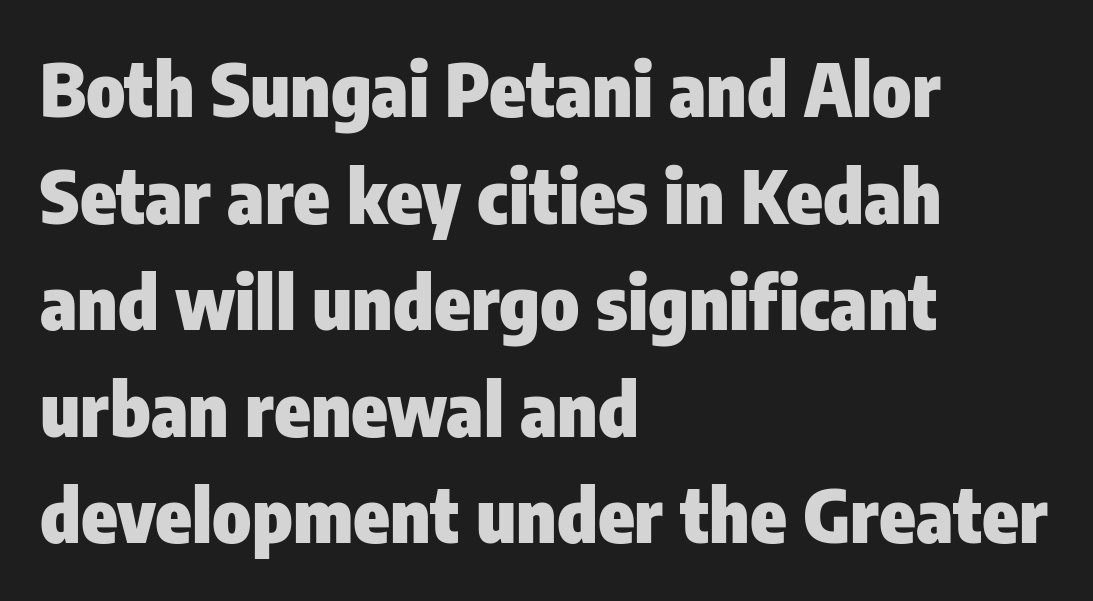
The letters are bold, with thick, heavy strokes. Posture: straight, roman, zero tilt. The zone under the glyphs is completely vacant. The font family rendered here belongs to the sans-serif group.
